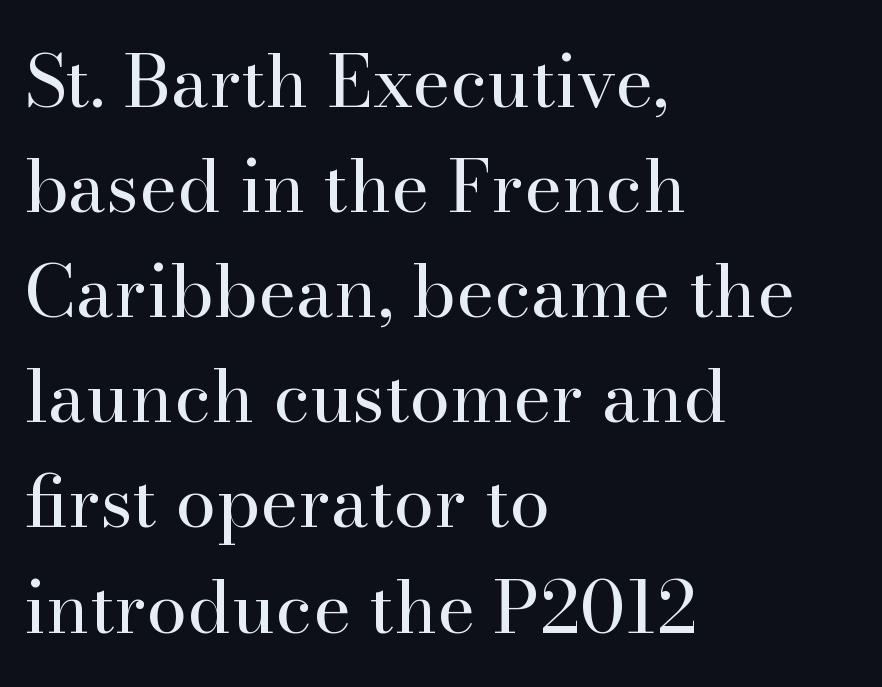
The image shows 73 px regular-weight serif type, upright; set left-aligned, normal line spacing (1.44x), normal letter spacing, not underlined; high stroke contrast and a small x-height.
